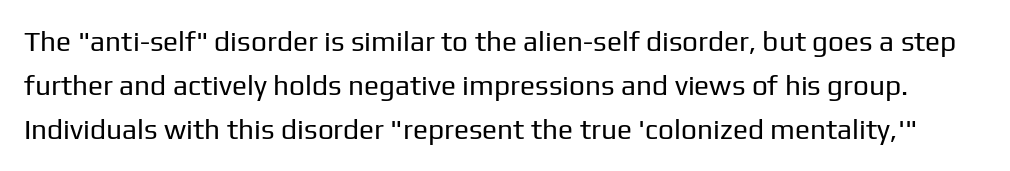
Q: Is the text bold? A: No.
Q: Is the text italic (slanted)? A: No, it is upright.
Q: Is the typeface a serif or a sans-serif typeface? A: Sans-serif.
Q: Is the text underlined? A: No.
Q: Is the spacing between letters normal or unusually wide? A: Normal.
Q: Is the spacing between lines tight, normal or loose? A: Normal.
Q: Width (condensed, normal, or wide)? A: Normal.
Q: Stroke contrast? A: Low.
Q: x-height? A: Medium.
Q: Monospaced? A: No.
